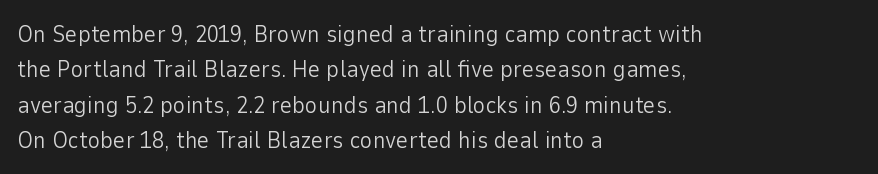
Tracking value appears to be zero — textbook default spacing. Posture: straight, roman, zero tilt. Leftover space on each line is placed entirely after the last word. This is not heavy type; no bold has been used.
